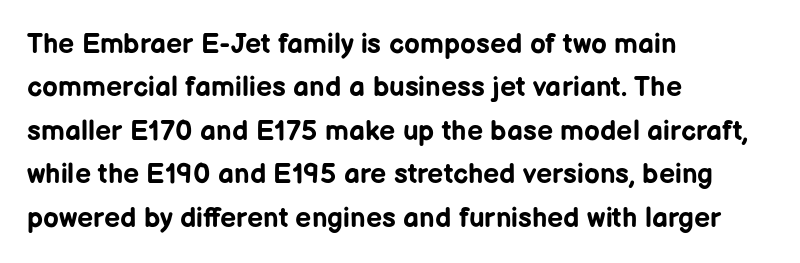
{"serif": "no", "italic": "no", "bold": "yes", "weight": "bold", "width": "normal", "stroke_contrast": "low", "x_height": "medium", "monospaced": "no", "underline": "no", "align": "left", "line_spacing": "normal", "line_spacing_ratio": 1.55, "letter_spacing": "normal", "letter_spacing_em": 0.0, "glyph_px": 28}
